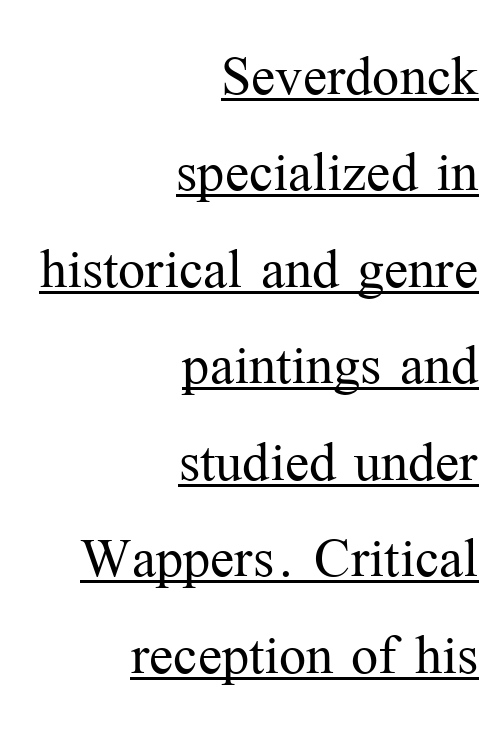
Unlike italic type, these characters show no tilt at all. Interline gaps are of average width in this sample. Check the space under the baseline: a stroke is drawn there. Check where the strokes stop: tiny serifs finish them off. Think standard paragraph weight, or any step lighter than that.
